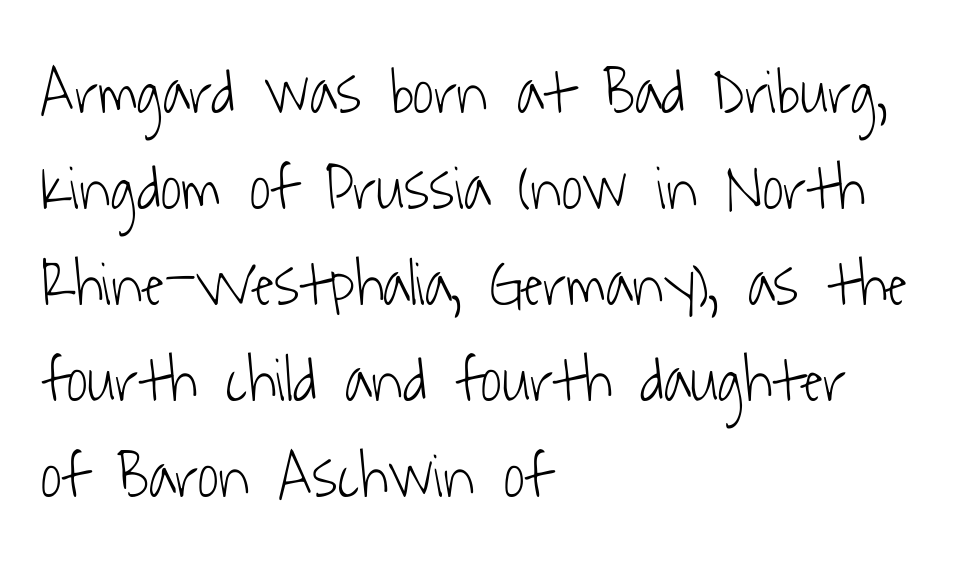
{"serif": "no", "bold": "no", "weight": "light", "width": "condensed", "stroke_contrast": "low", "x_height": "medium", "monospaced": "no", "underline": "no", "align": "left", "line_spacing": "normal", "line_spacing_ratio": 1.5, "letter_spacing": "normal", "letter_spacing_em": 0.0, "glyph_px": 64}
